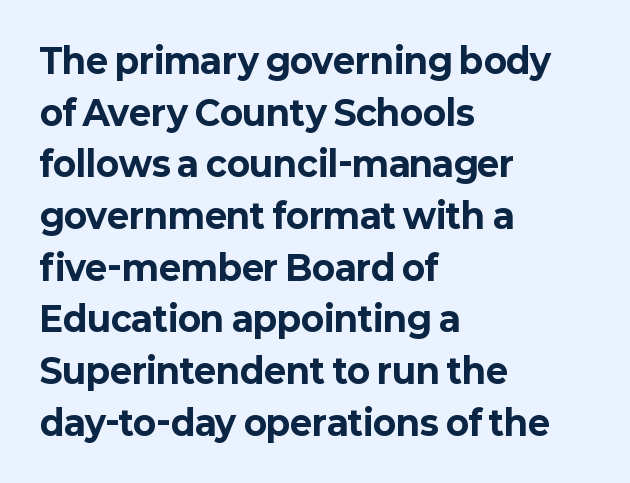
The image shows 34 px bold sans-serif type, upright; set left-aligned, normal line spacing (1.52x), normal letter spacing, not underlined; low stroke contrast and a medium x-height.
